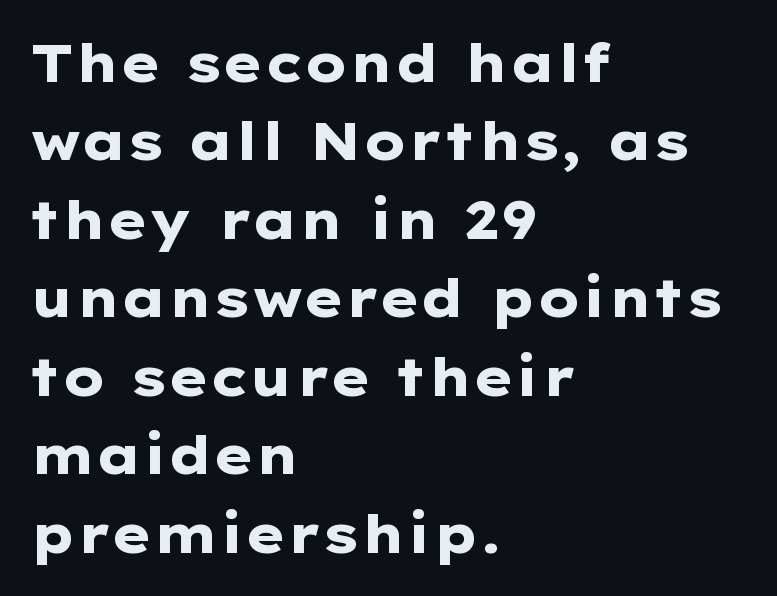
Q: Is the text bold? A: Yes.
Q: Is the text italic (slanted)? A: No, it is upright.
Q: Is the typeface a serif or a sans-serif typeface? A: Sans-serif.
Q: Is the text underlined? A: No.
Q: How is the paragraph aligned? A: Left-aligned.
Q: Is the spacing between letters normal or unusually wide? A: Normal.
Q: Is the spacing between lines tight, normal or loose? A: Normal.
Q: Width (condensed, normal, or wide)? A: Wide.
Q: Stroke contrast? A: Low.
Q: x-height? A: Medium.
Q: Monospaced? A: No.
